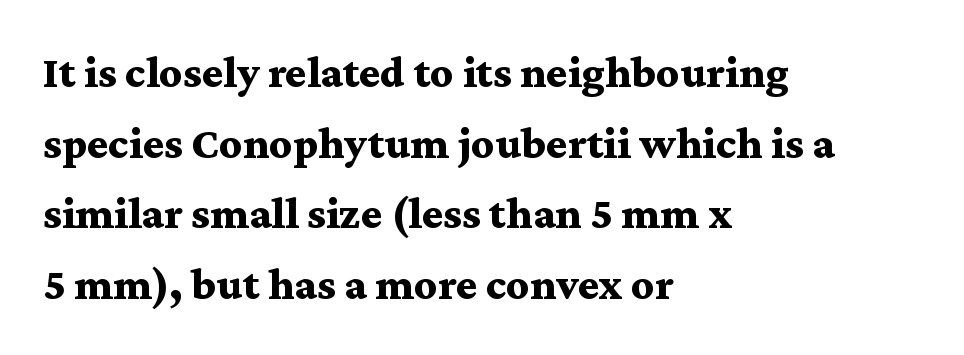
Line spacing here is normal. What kind of face is this? One with serifs. Here the designer chose a conventional face with non-uniform glyph widths. Ordinary non-slanted type is in use.
